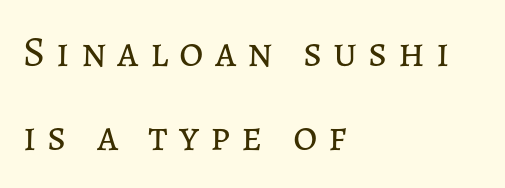
Horizontally, the lines are justified to the leading edge only. This sample uses expanded letter spacing, leaving extra air between glyphs. The type sits square on the baseline with zero lean. Rule under the text: the space is simply empty.
